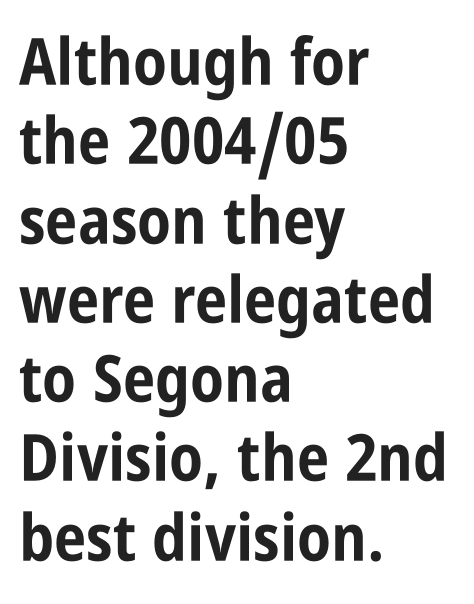
The image shows 65 px bold, condensed sans-serif type, upright; set left-aligned, line spacing 1.22x, normal letter spacing, not underlined; low stroke contrast and a large x-height.
